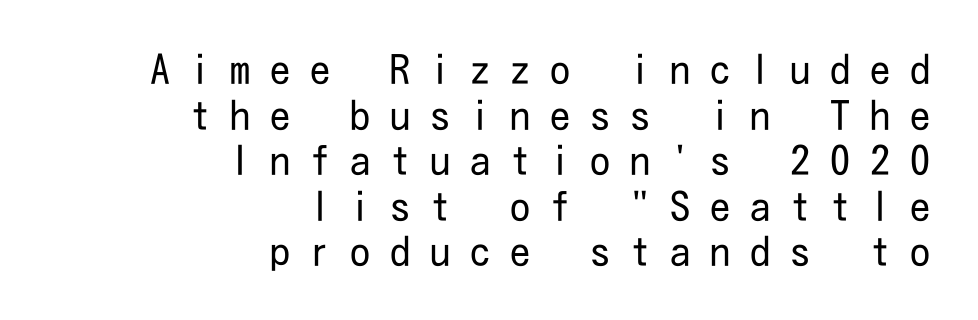
Summary of vertical rhythm: compact, with narrow interline spacing. Font category for this specimen: sans-serif. Characters follow at a spacing far wider than the type designer built in. This is not heavy type; no bold has been used. Beneath every word, the page is bare. Leftover space on each line is placed entirely before the opening word.
